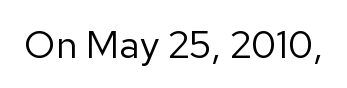
A typesetter would mark this as roman, not italic. The glyphs are unaccompanied by any horizontal stroke below them. The weight tops out at a normal text grade. Here the glyphs are tracked normally, forming tight word shapes. Letterform terminals end flat and unadorned throughout the passage.
